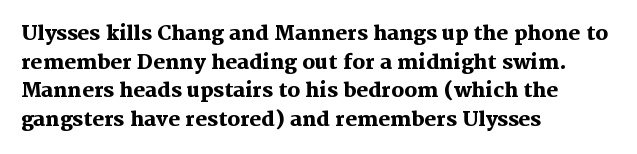
{"italic": "no", "bold": "yes", "underline": "no", "align": "left", "line_spacing": "normal", "line_spacing_ratio": 1.43, "letter_spacing": "normal", "letter_spacing_em": 0.0, "glyph_px": 20}
